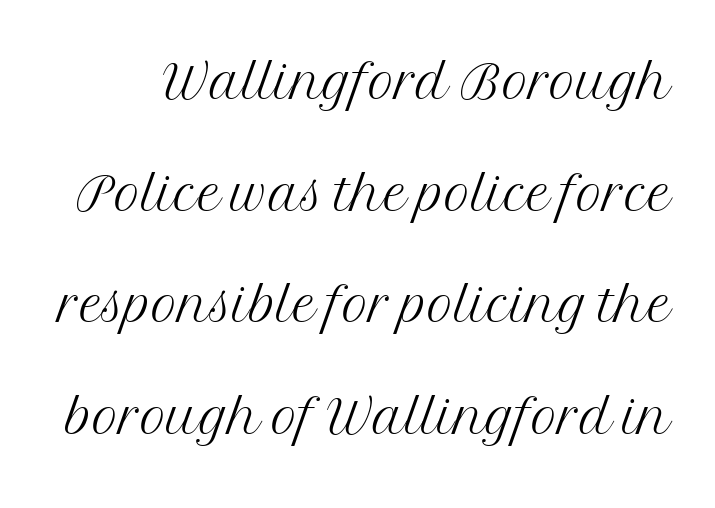
{"serif": "yes", "bold": "no", "weight": "light", "width": "normal", "stroke_contrast": "medium", "x_height": "medium", "monospaced": "no", "underline": "no", "line_spacing": "normal", "line_spacing_ratio": 1.55, "letter_spacing": "normal", "letter_spacing_em": 0.0, "glyph_px": 72}
